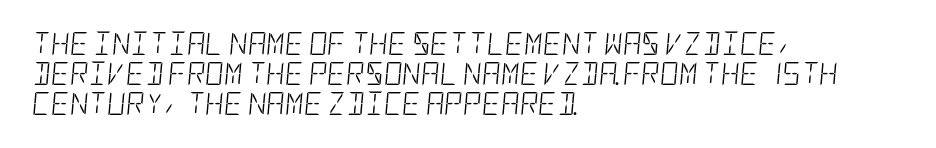
The image shows 23 px text type, italic (leaning right); set left-aligned, normal line spacing (1.31x), normal letter spacing, not underlined.
